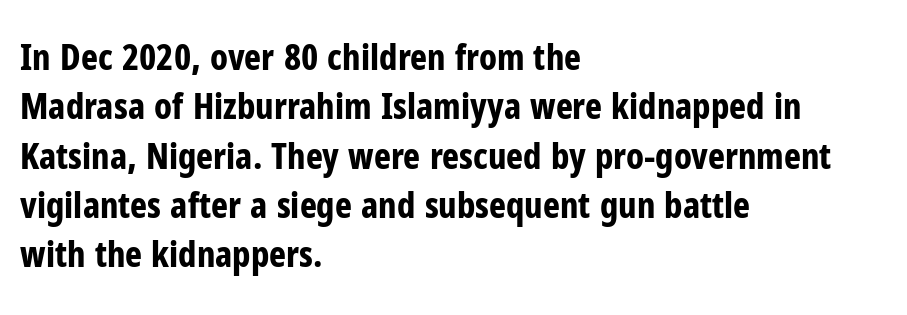
Q: Is the text bold? A: Yes.
Q: Is the text italic (slanted)? A: No, it is upright.
Q: Is the typeface a serif or a sans-serif typeface? A: Sans-serif.
Q: Is the text underlined? A: No.
Q: How is the paragraph aligned? A: Left-aligned.
Q: Is the spacing between letters normal or unusually wide? A: Normal.
Q: Is the spacing between lines tight, normal or loose? A: Normal.
Q: Width (condensed, normal, or wide)? A: Condensed.
Q: Stroke contrast? A: Low.
Q: x-height? A: Medium.
Q: Monospaced? A: No.
